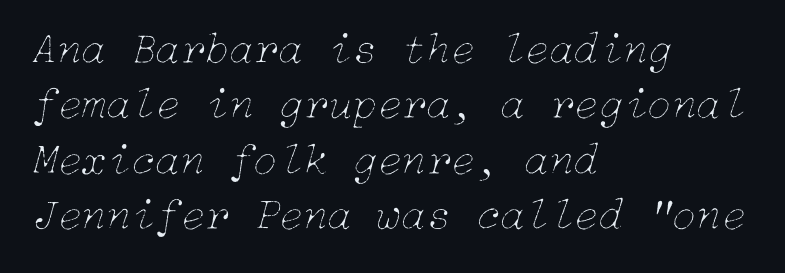
Glyph-to-glyph distance matches everyday printed text. Leftover space on each line is placed entirely after the last word. The font's italic variant was chosen for this text. Has an underline been added? It has not. The letters look calm and open, with moderate or lighter stems.
